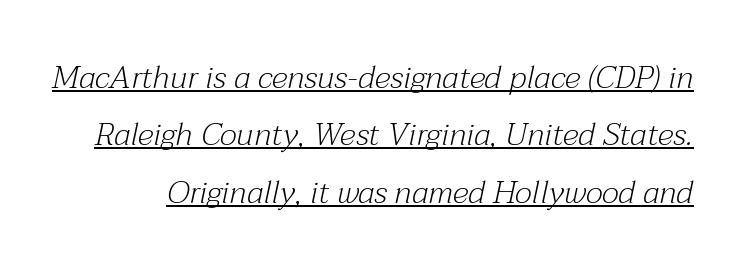
A continuous stroke trails under the words, as in a hyperlink. In terms of posture, this sample is oblique. No heavy texture on the line: the type isn't bold. Each letter keeps its own natural width here, so spacing adapts to shape. No extra tracking has been applied to these lines. The font family rendered here belongs to the serif group.
